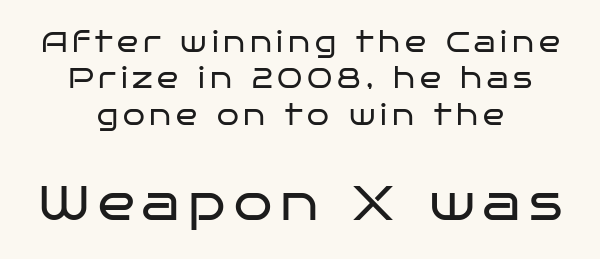
{"serif": "no", "italic": "no", "bold": "no", "weight": "regular", "width": "wide", "stroke_contrast": "low", "x_height": "large", "monospaced": "no", "underline": "no", "align": "center", "line_spacing": "normal", "line_spacing_ratio": 1.3, "larger_block": "second", "size_ratio": 1.75, "glyph_px": 49}
